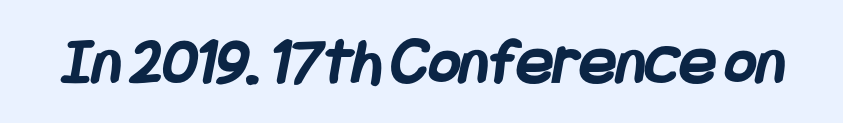
{"serif": "no", "bold": "yes", "weight": "semibold", "width": "condensed", "stroke_contrast": "low", "x_height": "large", "underline": "no", "letter_spacing": "normal", "letter_spacing_em": 0.0, "glyph_px": 68}
